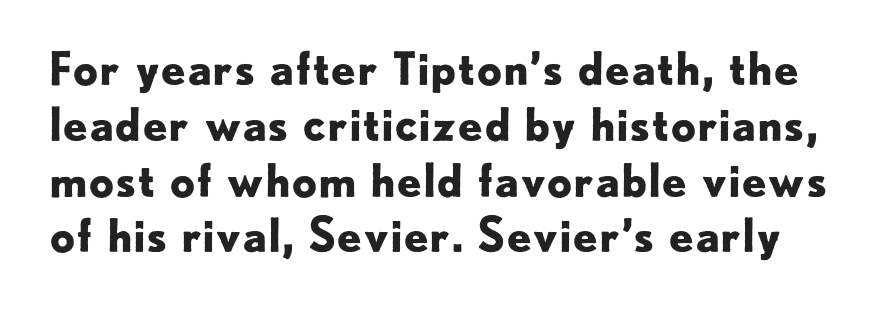
A typesetter would call this proportional, since set widths differ per character. A typesetter would label this face a sans. Characters follow at the spacing the type designer built in. Descenders are the only things crossing below the line. Pretty heavy lettering here — definitely bold. This sample uses an upright cut, with every glyph sitting square on the baseline.
